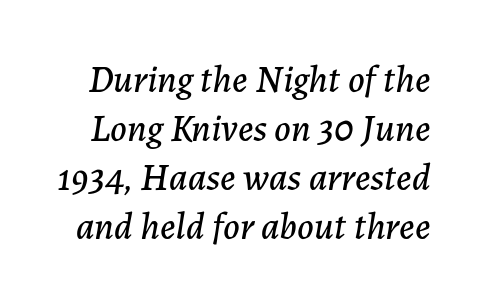
{"italic": "yes", "lean": "right", "slant_degrees": 7, "width": "normal", "stroke_contrast": "low", "x_height": "medium", "monospaced": "no", "underline": "no", "line_spacing": "normal", "line_spacing_ratio": 1.29, "letter_spacing": "normal", "letter_spacing_em": 0.0, "glyph_px": 38}
